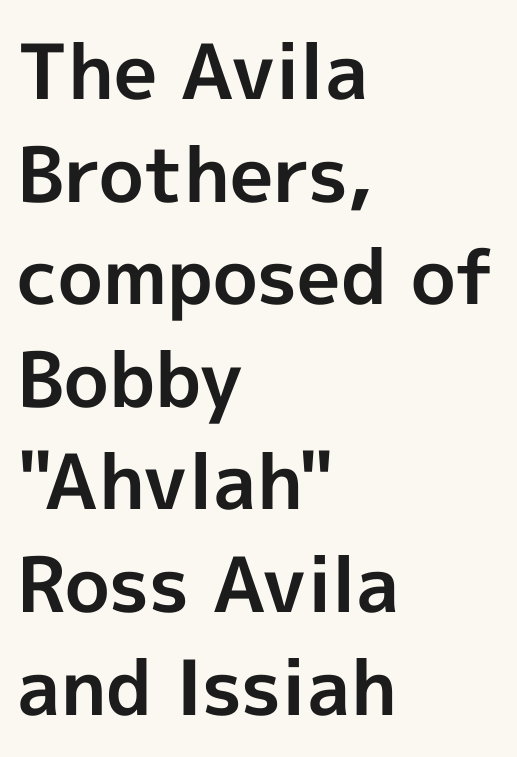
Q: Is the text bold? A: Yes.
Q: Is the text italic (slanted)? A: No, it is upright.
Q: Is the typeface a serif or a sans-serif typeface? A: Sans-serif.
Q: Is the text underlined? A: No.
Q: How is the paragraph aligned? A: Left-aligned.
Q: Is the spacing between letters normal or unusually wide? A: Normal.
Q: Is the spacing between lines tight, normal or loose? A: Normal.
Q: Width (condensed, normal, or wide)? A: Normal.
Q: x-height? A: Medium.
Q: Monospaced? A: No.
